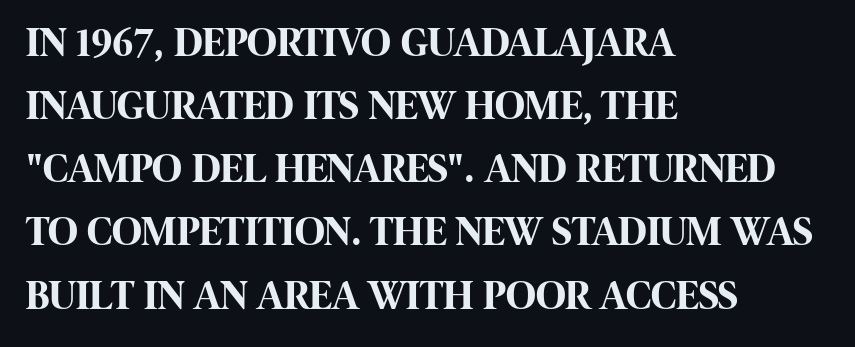
Q: Is the text bold? A: Yes.
Q: Is the text italic (slanted)? A: No, it is upright.
Q: Is the typeface a serif or a sans-serif typeface? A: Sans-serif.
Q: Is the text underlined? A: No.
Q: How is the paragraph aligned? A: Left-aligned.
Q: Is the spacing between letters normal or unusually wide? A: Normal.
Q: Is the spacing between lines tight, normal or loose? A: Normal.
Q: Width (condensed, normal, or wide)? A: Condensed.
Q: Stroke contrast? A: High.
Q: x-height? A: Large.
Q: Monospaced? A: No.
